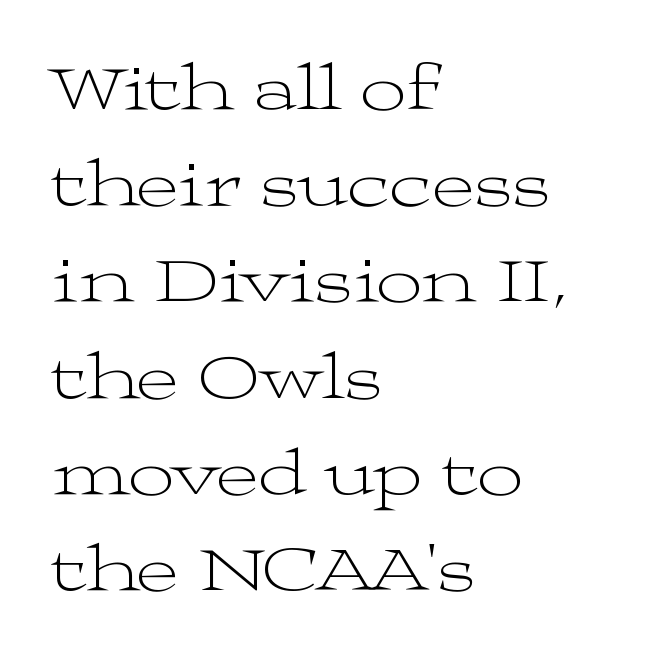
{"serif": "yes", "italic": "no", "bold": "no", "weight": "light", "width": "wide", "stroke_contrast": "medium", "x_height": "medium", "monospaced": "no", "underline": "no", "align": "left", "line_spacing": "normal", "line_spacing_ratio": 1.48, "letter_spacing": "normal", "letter_spacing_em": 0.0, "glyph_px": 65}
